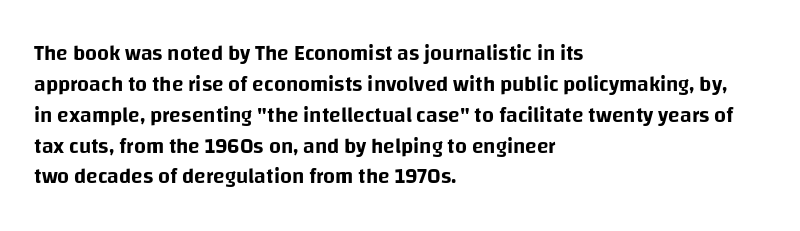
The image shows 21 px text type, upright; set left-aligned, normal line spacing (1.47x), normal letter spacing, not underlined.
